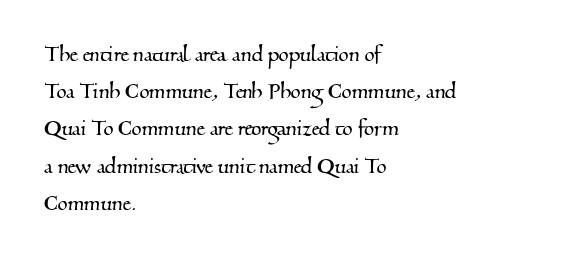
{"underline": "no", "align": "left", "line_spacing": "normal", "line_spacing_ratio": 1.43, "letter_spacing": "normal", "letter_spacing_em": 0.0, "glyph_px": 26}
